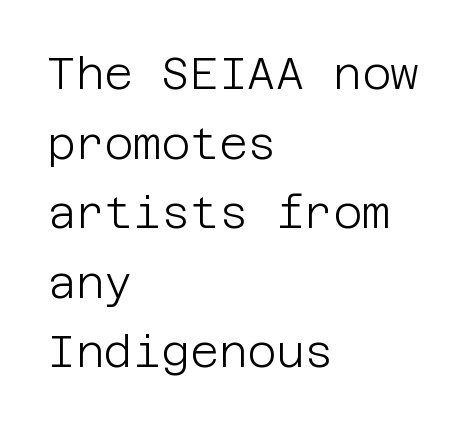
The image shows 44 px light sans-serif type, upright; set left-aligned, normal line spacing (1.58x), normal letter spacing, not underlined; low stroke contrast and a large x-height.
